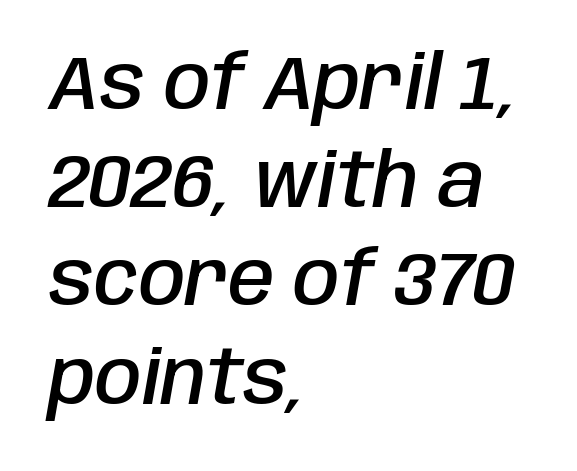
{"italic": "yes", "lean": "right", "slant_degrees": 10, "bold": "semi", "weight": "semibold", "width": "condensed", "stroke_contrast": "low", "x_height": "large", "monospaced": "no", "underline": "no", "align": "left", "line_spacing": "normal", "line_spacing_ratio": 1.31, "letter_spacing": "normal", "letter_spacing_em": 0.0, "glyph_px": 75}
